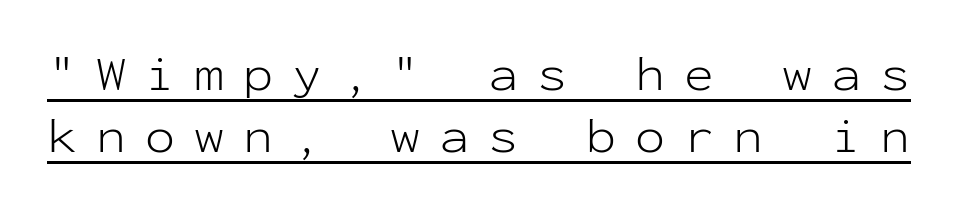
{"serif": "no", "italic": "no", "bold": "no", "weight": "light", "width": "normal", "stroke_contrast": "low", "x_height": "medium", "monospaced": "yes", "underline": "yes", "line_spacing_ratio": 1.24, "letter_spacing": "wide", "letter_spacing_em": 0.38, "glyph_px": 50}
